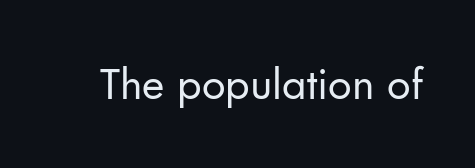
Q: Is the text bold? A: No.
Q: Is the text italic (slanted)? A: No, it is upright.
Q: Is the typeface a serif or a sans-serif typeface? A: Sans-serif.
Q: Is the text underlined? A: No.
Q: Is the spacing between letters normal or unusually wide? A: Normal.
Q: Width (condensed, normal, or wide)? A: Normal.
Q: Stroke contrast? A: Low.
Q: x-height? A: Small.
Q: Monospaced? A: No.
